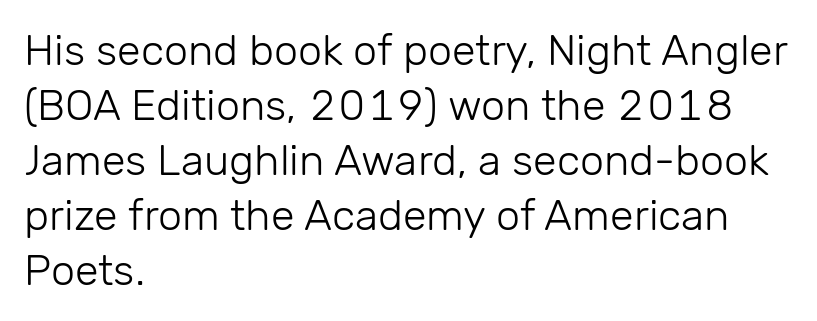
Q: Is the text bold? A: No.
Q: Is the text italic (slanted)? A: No, it is upright.
Q: Is the typeface a serif or a sans-serif typeface? A: Sans-serif.
Q: Is the text underlined? A: No.
Q: How is the paragraph aligned? A: Left-aligned.
Q: Is the spacing between letters normal or unusually wide? A: Normal.
Q: Is the spacing between lines tight, normal or loose? A: Normal.
Q: Width (condensed, normal, or wide)? A: Normal.
Q: Stroke contrast? A: Low.
Q: x-height? A: Medium.
Q: Monospaced? A: No.
